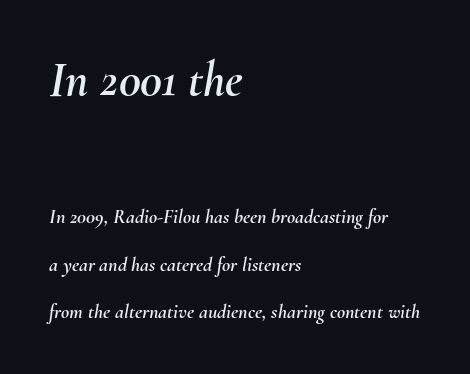
Q: Is the text italic (slanted)? A: Yes, it leans right by about 10 degrees.
Q: Is the text underlined? A: No.
Q: How is the paragraph aligned? A: Left-aligned.
Q: Is the spacing between letters normal or unusually wide? A: Normal.
Q: Is the spacing between lines tight, normal or loose? A: Loose.
Q: Which block of text is set in a larger size, the first (top) or the second (bottom)? A: The first (top) one.
Q: Width (condensed, normal, or wide)? A: Normal.
Q: Stroke contrast? A: Medium.
Q: x-height? A: Small.
Q: Monospaced? A: No.
